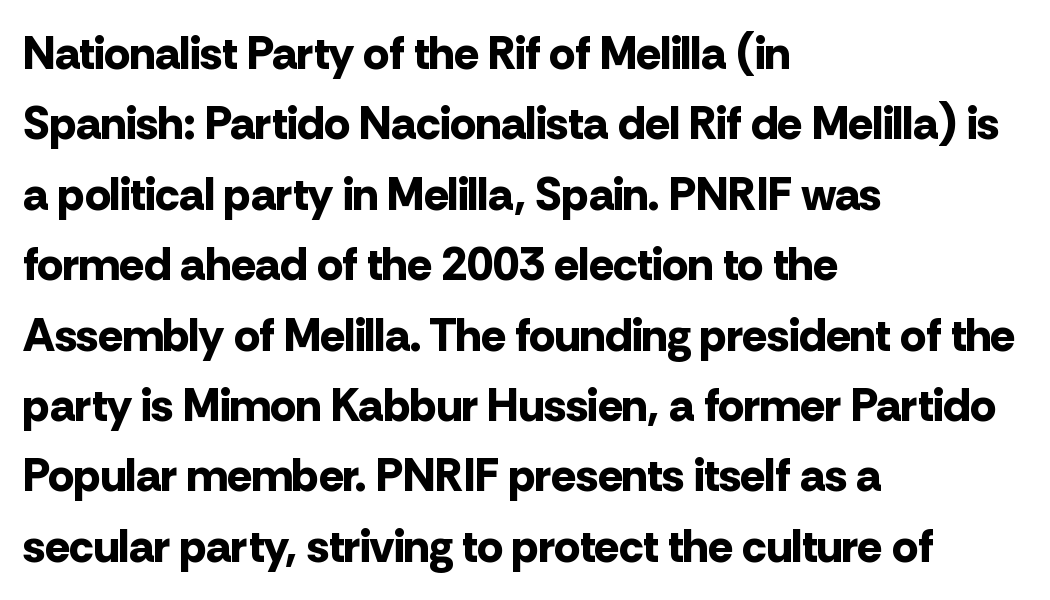
What stands out about the letter spacing? Nothing — it is the standard amount. Notice how thick the strokes are: this is what a full bold looks like. Designer's note — italics off, roman on. Each row of text sits above clean, open space.
